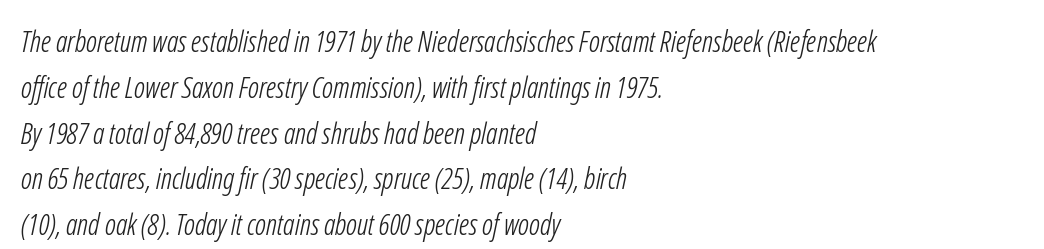
{"serif": "no", "bold": "no", "weight": "light", "width": "condensed", "stroke_contrast": "low", "x_height": "medium", "monospaced": "no", "underline": "no", "align": "left", "line_spacing": "normal", "line_spacing_ratio": 1.58, "letter_spacing": "normal", "letter_spacing_em": 0.0, "glyph_px": 29}
